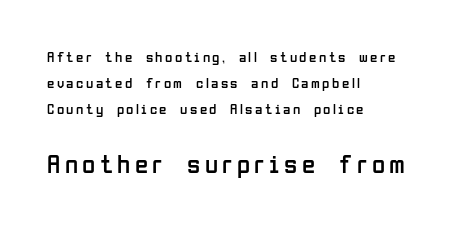
{"italic": "no", "bold": "no", "underline": "no", "align": "left", "line_spacing_ratio": 1.73, "larger_block": "second", "size_ratio": 1.8, "glyph_px": 27}
